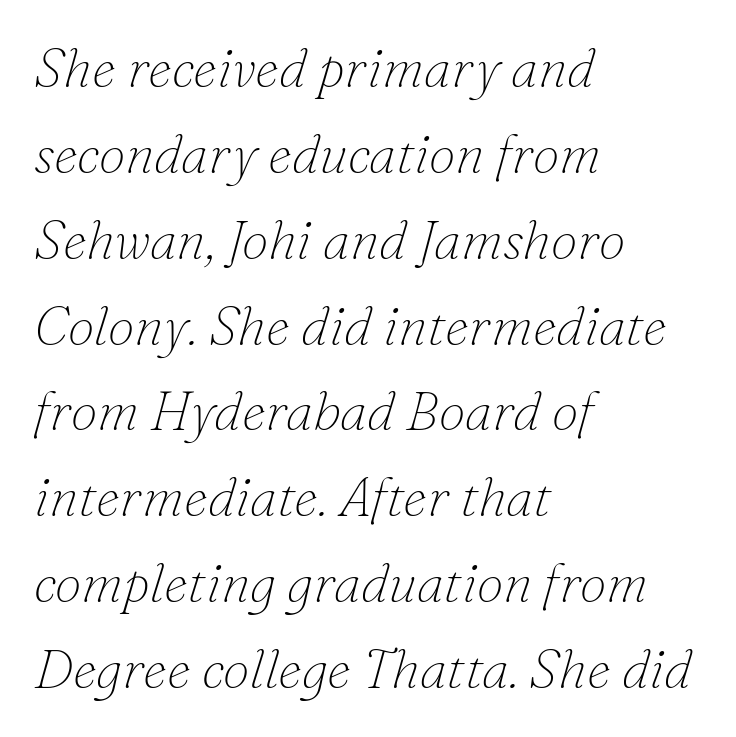
Q: Is the text bold? A: No.
Q: Is the text italic (slanted)? A: Yes, it leans right by about 16 degrees.
Q: Is the typeface a serif or a sans-serif typeface? A: Serif.
Q: Is the text underlined? A: No.
Q: How is the paragraph aligned? A: Left-aligned.
Q: Is the spacing between letters normal or unusually wide? A: Normal.
Q: Is the spacing between lines tight, normal or loose? A: Normal.
Q: Width (condensed, normal, or wide)? A: Normal.
Q: Stroke contrast? A: Low.
Q: x-height? A: Small.
Q: Monospaced? A: No.
